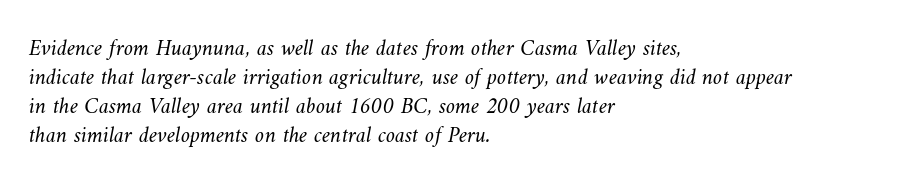
{"bold": "no", "underline": "no", "align": "left", "line_spacing": "normal", "line_spacing_ratio": 1.26, "letter_spacing": "normal", "letter_spacing_em": 0.0, "glyph_px": 23}
